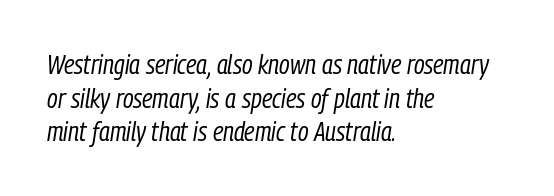
Designer's note — italics engaged. Glance below the letters and you will spot only blank space. Nobody touched the tracking dial on this one. Stem width sits at or under what a default text font uses.
